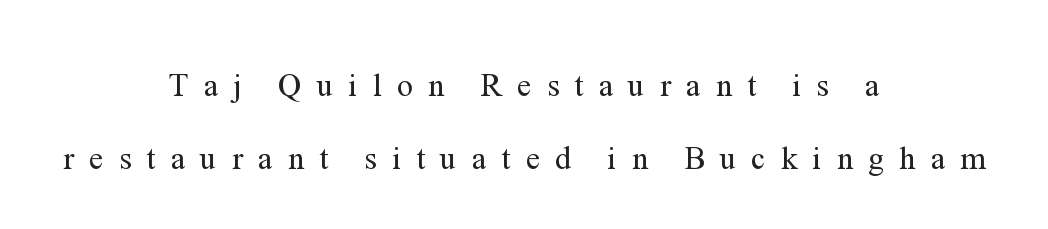
The image shows 32 px regular-weight serif type, upright; set centered, loose line spacing (2.28x), unusually wide letter spacing (+0.48 em), not underlined; medium stroke contrast and a medium x-height.
